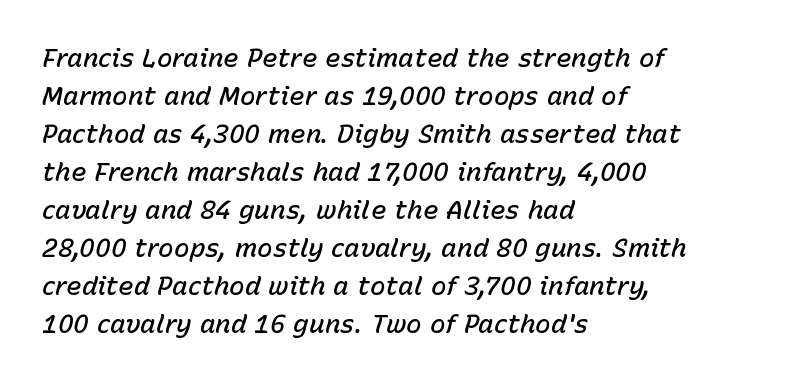
The image shows 26 px text type, italic (leaning right); set left-aligned, normal line spacing (1.46x), normal letter spacing, not underlined.
